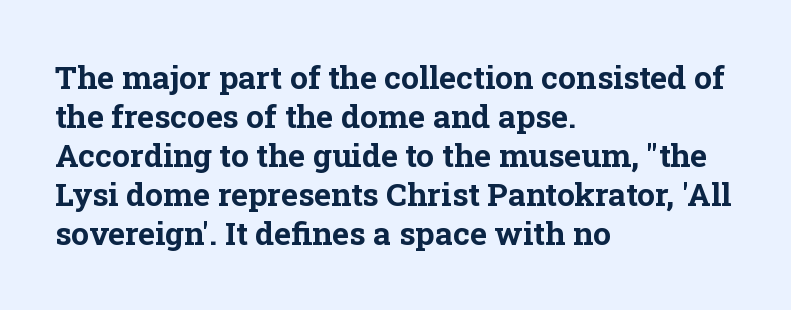
The string is rendered with underlining switched off. Note the varied advance widths — an 'i' is clearly narrower than an 'm'. Typographic density is high because the face is bold. The glyphs in this specimen are seriffed. The text block is weighted toward the left margin, trailing off unevenly rightward. A roman cut, with each character standing at attention.
